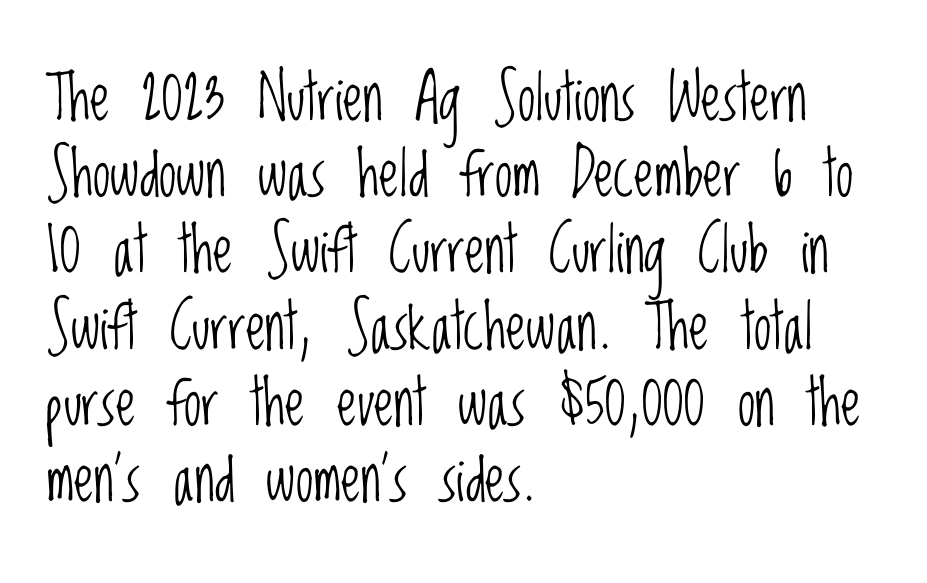
Think of a printed novel: that variable character pitch is what you see here. Descenders hang freely into open space. Is there any slant? The stems are plumb. Notice how the passage keeps a crisp vertical edge on the left only. Words appear dense and cohesive because spacing is normal.
